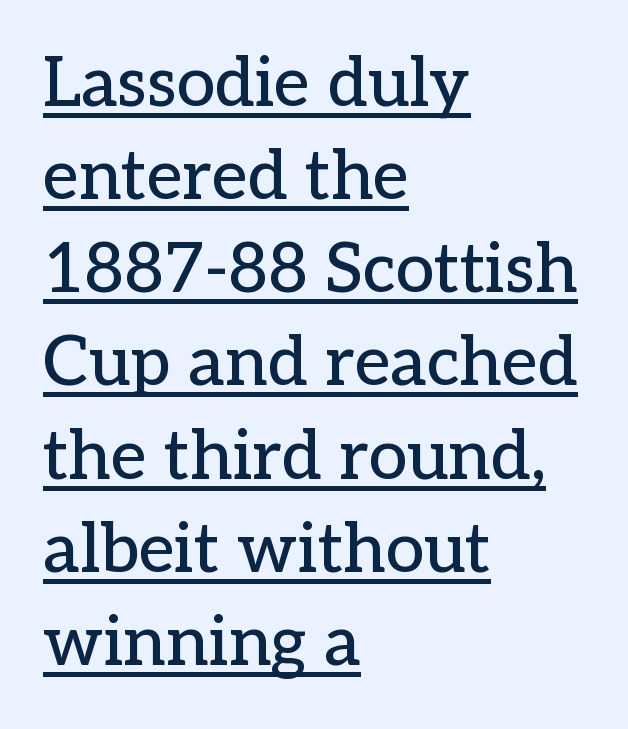
The image shows 69 px serif type, upright; set left-aligned, normal line spacing (1.35x), normal letter spacing, underlined; low stroke contrast and a medium x-height.
